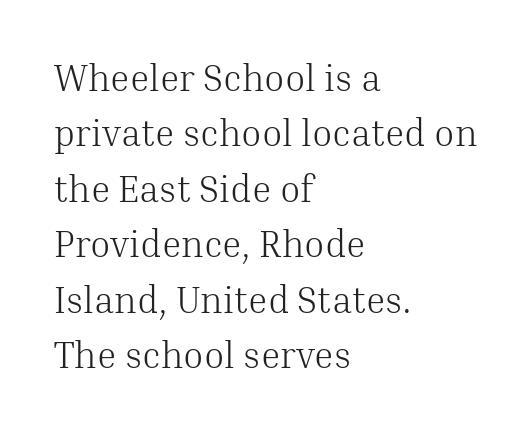
Does the type have serifs? Yes, each stem ends in a small foot. It's the straight-up-and-down kind of type. The rendering keeps characters at their native spacing. Bare-footed words on every line.
